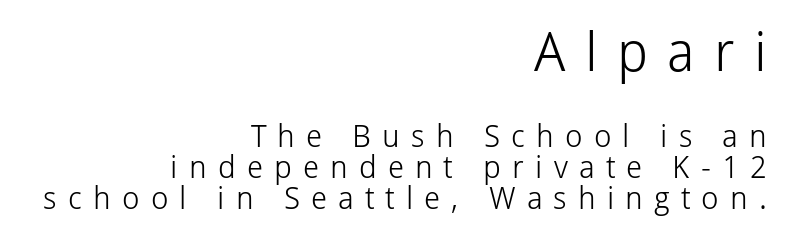
Q: Is the text bold? A: No.
Q: Is the text italic (slanted)? A: No, it is upright.
Q: Is the typeface a serif or a sans-serif typeface? A: Sans-serif.
Q: Is the text underlined? A: No.
Q: How is the paragraph aligned? A: Right-aligned.
Q: Is the spacing between letters normal or unusually wide? A: Unusually wide.
Q: Is the spacing between lines tight, normal or loose? A: Tight.
Q: Which block of text is set in a larger size, the first (top) or the second (bottom)? A: The first (top) one.
Q: Width (condensed, normal, or wide)? A: Normal.
Q: Stroke contrast? A: Low.
Q: x-height? A: Medium.
Q: Monospaced? A: No.
